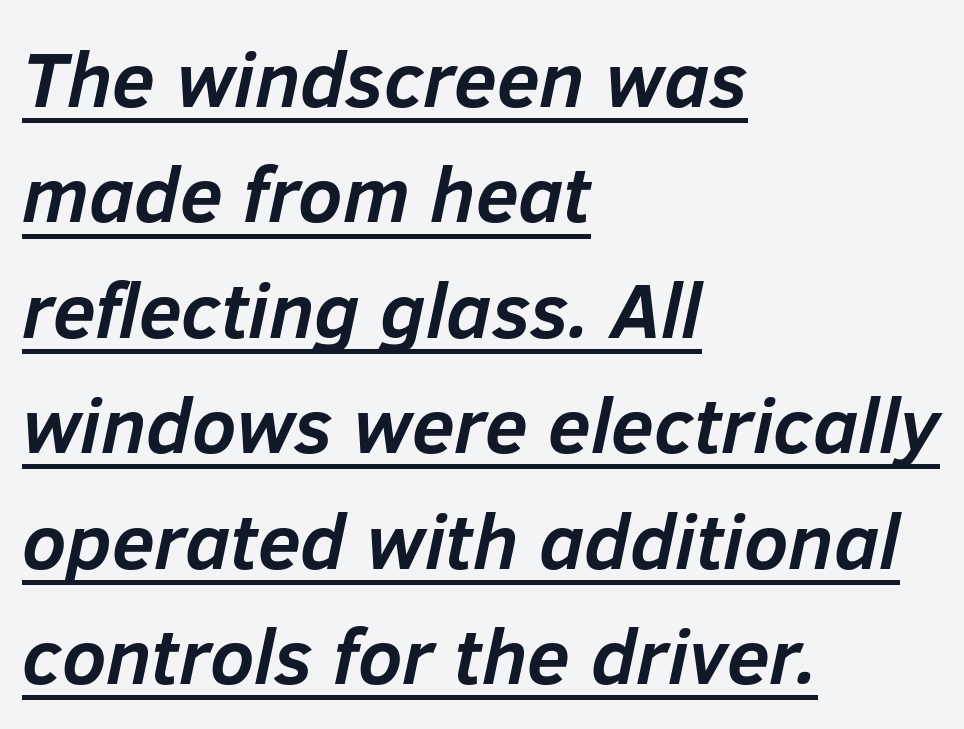
{"italic": "yes", "lean": "right", "slant_degrees": 12, "bold": "yes", "weight": "semibold", "width": "normal", "stroke_contrast": "low", "x_height": "medium", "monospaced": "no", "underline": "yes", "align": "left", "line_spacing": "normal", "line_spacing_ratio": 1.48, "letter_spacing": "normal", "letter_spacing_em": 0.0, "glyph_px": 78}
